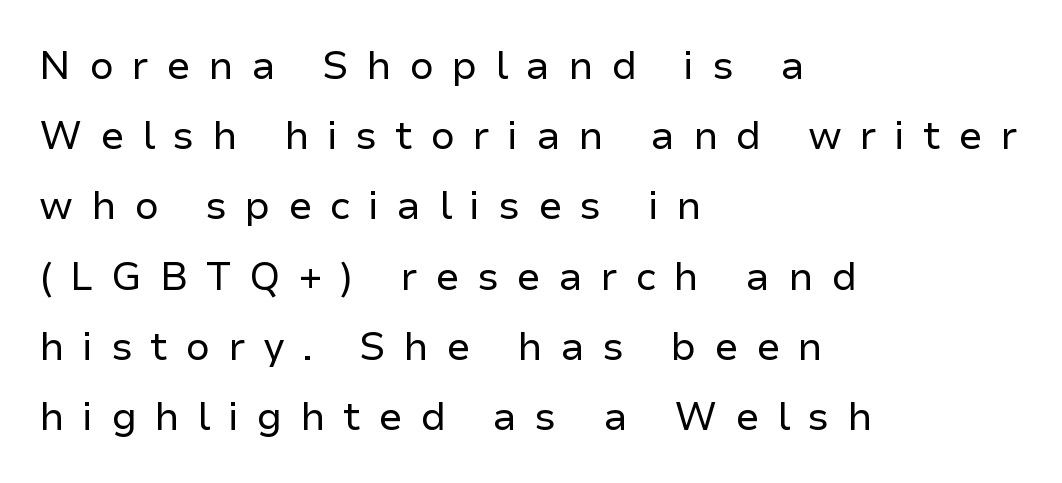
Q: Is the text bold? A: No.
Q: Is the text italic (slanted)? A: No, it is upright.
Q: Is the typeface a serif or a sans-serif typeface? A: Sans-serif.
Q: Is the text underlined? A: No.
Q: How is the paragraph aligned? A: Left-aligned.
Q: Is the spacing between letters normal or unusually wide? A: Unusually wide.
Q: Width (condensed, normal, or wide)? A: Normal.
Q: Stroke contrast? A: Low.
Q: x-height? A: Medium.
Q: Monospaced? A: No.
